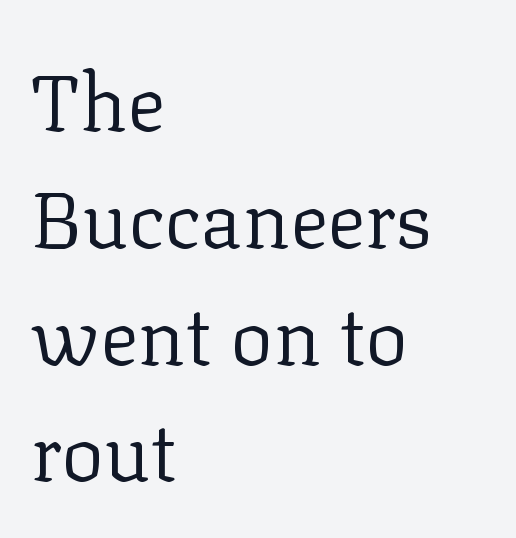
The image shows 80 px regular-weight serif type, upright; set left-aligned, normal line spacing (1.46x), normal letter spacing, not underlined; low stroke contrast and a medium x-height.
